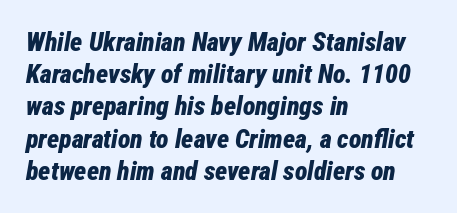
Q: Is the text bold? A: Yes.
Q: Is the text italic (slanted)? A: Yes, it leans right by about 12 degrees.
Q: Is the text underlined? A: No.
Q: How is the paragraph aligned? A: Left-aligned.
Q: Is the spacing between letters normal or unusually wide? A: Normal.
